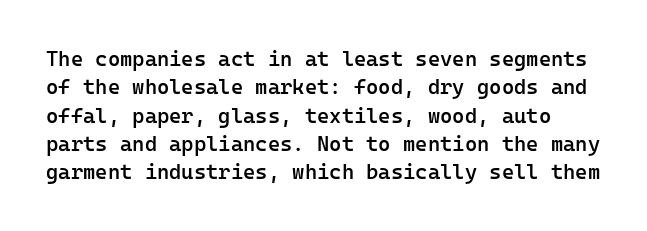
The image shows 21 px text type, upright; set normal line spacing (1.35x), normal letter spacing, not underlined.
